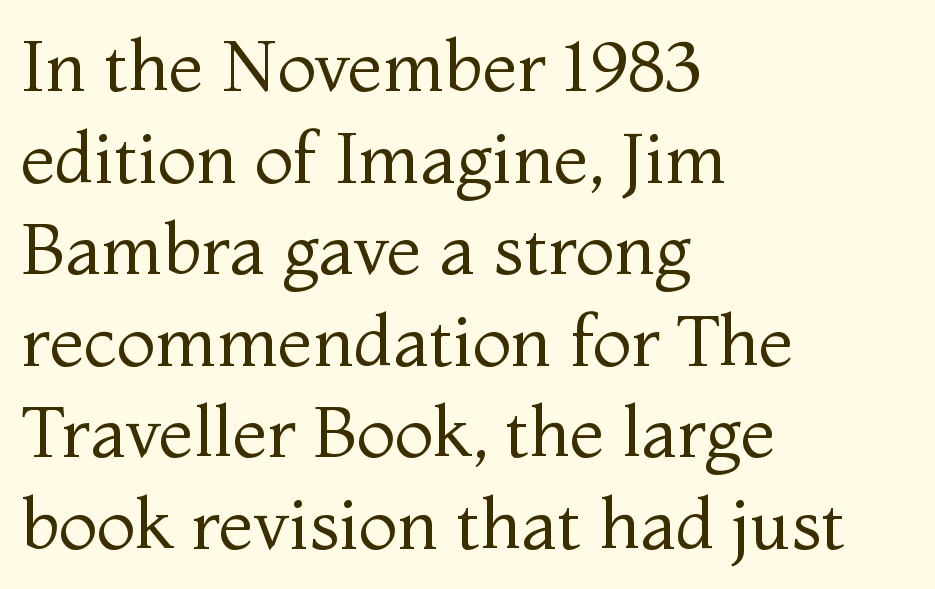
The image shows 71 px regular-weight serif type, upright; set left-aligned, normal line spacing (1.29x), normal letter spacing, not underlined; medium stroke contrast and a medium x-height.
